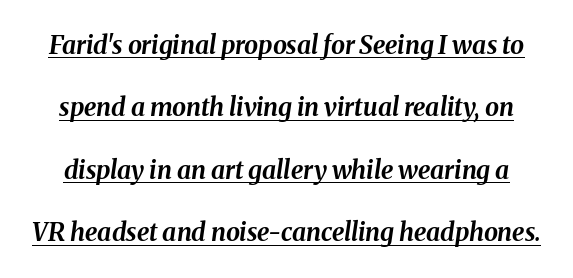
Q: Is the text bold? A: Yes.
Q: Is the text italic (slanted)? A: Yes, it leans right by about 8 degrees.
Q: Is the text underlined? A: Yes.
Q: Is the spacing between letters normal or unusually wide? A: Normal.
Q: Is the spacing between lines tight, normal or loose? A: Loose.
